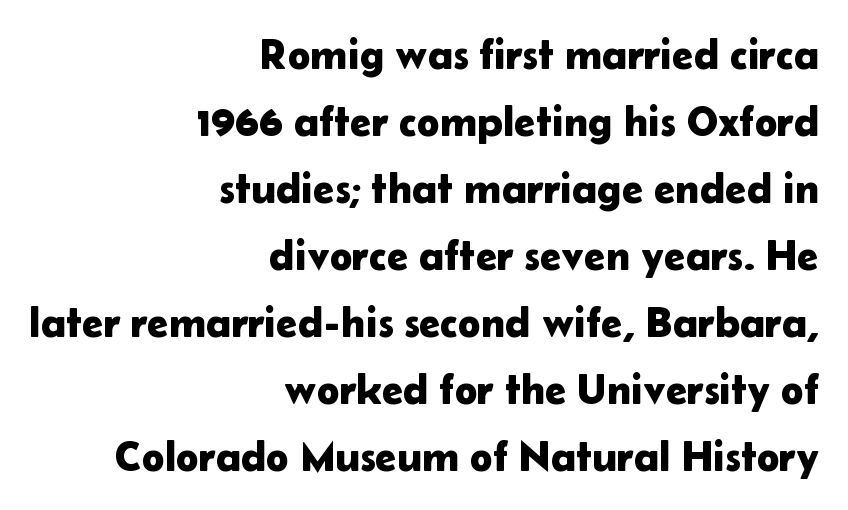
Q: Is the text italic (slanted)? A: No, it is upright.
Q: Is the typeface a serif or a sans-serif typeface? A: Sans-serif.
Q: Is the text underlined? A: No.
Q: How is the paragraph aligned? A: Right-aligned.
Q: Is the spacing between letters normal or unusually wide? A: Normal.
Q: Is the spacing between lines tight, normal or loose? A: Normal.
Q: Width (condensed, normal, or wide)? A: Normal.
Q: Stroke contrast? A: Low.
Q: x-height? A: Medium.
Q: Monospaced? A: No.
